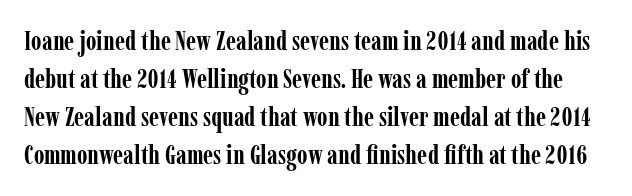
{"italic": "no", "bold": "yes", "underline": "no", "line_spacing": "normal", "line_spacing_ratio": 1.41, "letter_spacing": "normal", "letter_spacing_em": 0.0, "glyph_px": 27}
